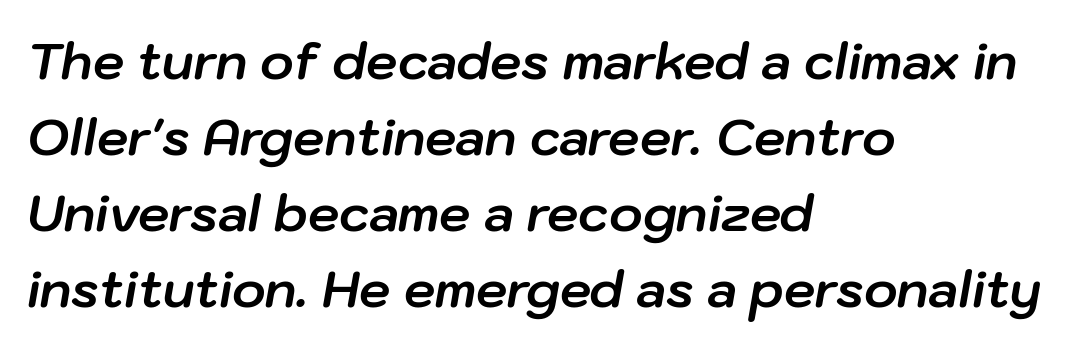
{"italic": "yes", "lean": "right", "slant_degrees": 10, "bold": "yes", "weight": "bold", "width": "normal", "stroke_contrast": "low", "x_height": "medium", "monospaced": "no", "underline": "no", "align": "left", "line_spacing": "normal", "line_spacing_ratio": 1.52, "letter_spacing": "normal", "letter_spacing_em": 0.0, "glyph_px": 50}
